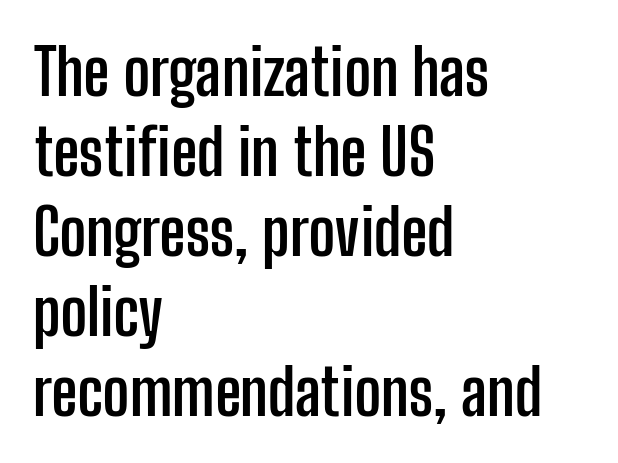
Q: Is the text bold? A: Yes.
Q: Is the text italic (slanted)? A: No, it is upright.
Q: Is the typeface a serif or a sans-serif typeface? A: Sans-serif.
Q: Is the text underlined? A: No.
Q: How is the paragraph aligned? A: Left-aligned.
Q: Is the spacing between letters normal or unusually wide? A: Normal.
Q: Is the spacing between lines tight, normal or loose? A: Normal.
Q: Width (condensed, normal, or wide)? A: Condensed.
Q: Stroke contrast? A: Low.
Q: x-height? A: Medium.
Q: Monospaced? A: No.
